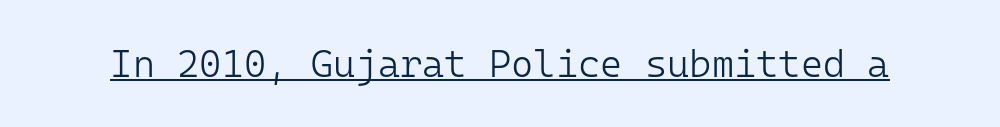
Each letter's strokes conclude bluntly, with no projecting serifs. Is this a fixed-width face? Yes — each glyph sits in an identical cell. No extra ink here — the face is not bold. Here the glyphs are tracked normally, forming tight word shapes. The glyphs are accompanied by a horizontal stroke just below them.
